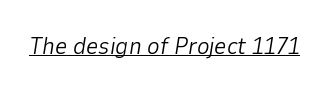
{"italic": "yes", "lean": "right", "slant_degrees": 9, "bold": "no", "underline": "yes", "letter_spacing": "normal", "letter_spacing_em": 0.0, "glyph_px": 24}
